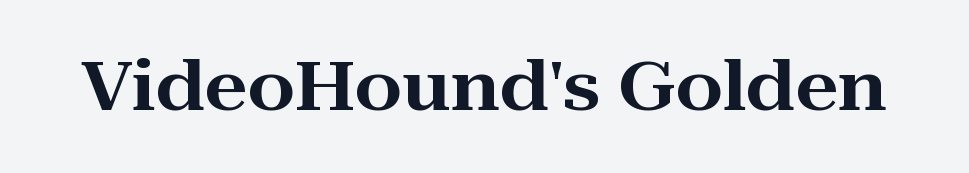
The image shows 68 px wide serif type, upright; set normal letter spacing, not underlined; high stroke contrast and a medium x-height.
